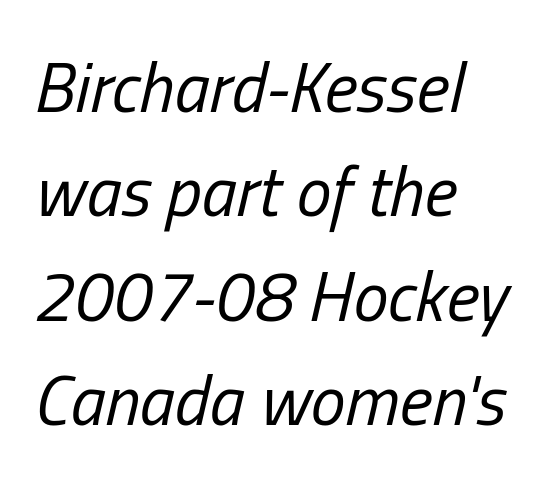
The image shows 70 px regular-weight, condensed type, italic (leaning right); set left-aligned, normal line spacing (1.49x), normal letter spacing, not underlined; low stroke contrast and a medium x-height.
